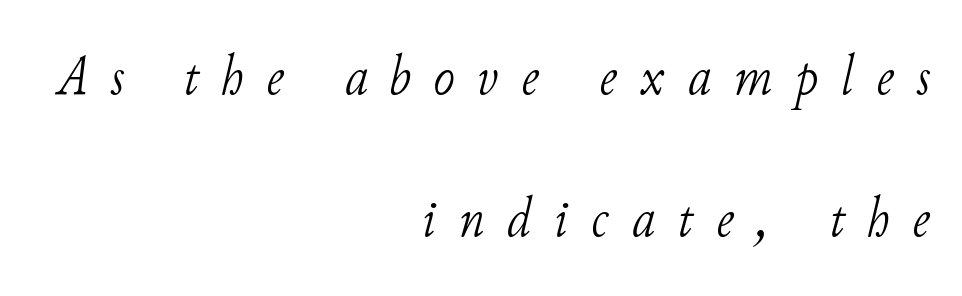
The weight would be labelled regular, book, light, or lighter still. What's the leading like? Stretched, with rows far apart. There's an unmistakable incline to the writing here. Words appear elongated and porous because spacing is wide. This sample uses a serif face.
